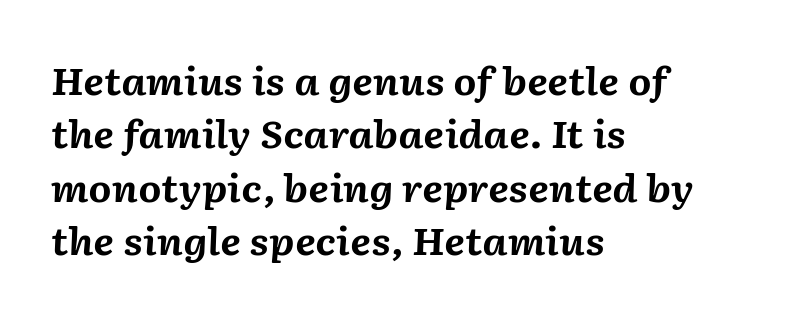
The image shows 37 px bold type, italic (leaning right); set left-aligned, normal line spacing (1.44x), normal letter spacing, not underlined; medium stroke contrast and a medium x-height.
